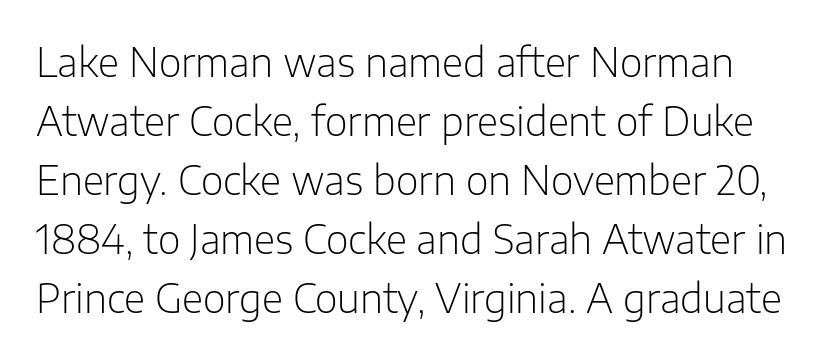
Nobody touched the tracking dial on this one. Each new line begins a customary step beneath the previous one. The font sits on the lighter half of the weight spectrum, regular included. Quick note: underline off. The rendering uses natural spacing where letterforms have individual widths. Grotesque or geometric, the face here clearly has no serifs.
